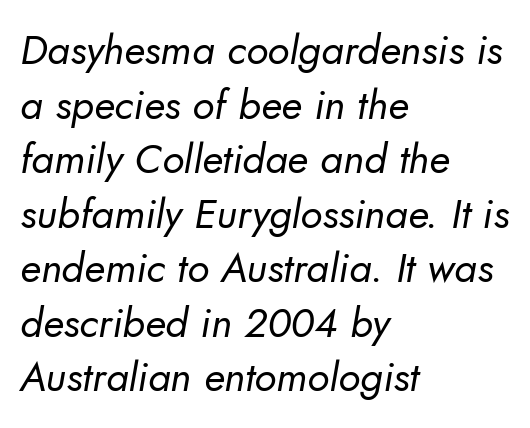
Horizontally, the lines are justified to the leading edge only. The area under the type is left untouched. Type style note: lacks serifs. The letters advance in unequal steps, a hallmark of proportional type. Caption: face not bold, strokes unweighted. The designer left line spacing at the default.
